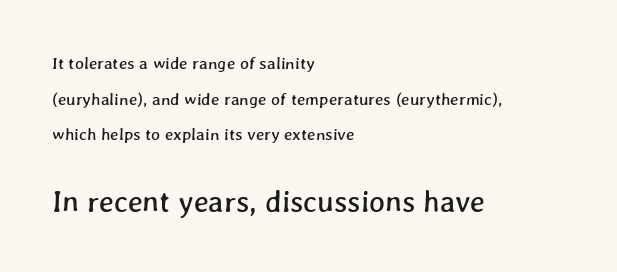
Short and long lines alike share a common starting point at left. Typesetter's note — lower block bumped up in size, upper block left smaller. This rendering features lettering with no underline. Varying glyph widths throughout — classic text-font behaviour.
